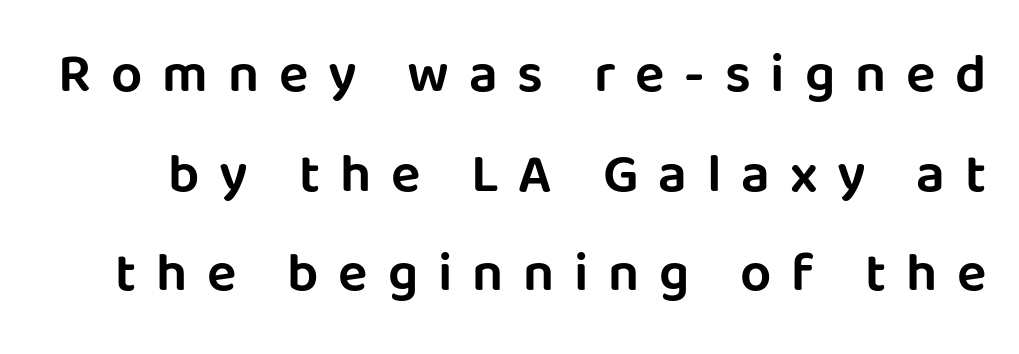
The image shows 55 px sans-serif type, upright; set line spacing 1.81x, unusually wide letter spacing (+0.36 em), not underlined; low stroke contrast and a large x-height.
